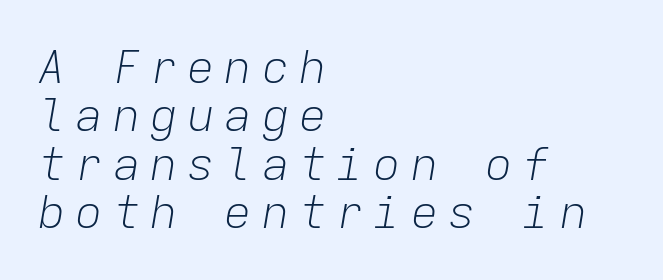
The image shows 46 px light type, italic (leaning right), monospaced; set left-aligned, tight line spacing (1.05x), unusually wide letter spacing (+0.21 em), not underlined; low stroke contrast and a medium x-height.
